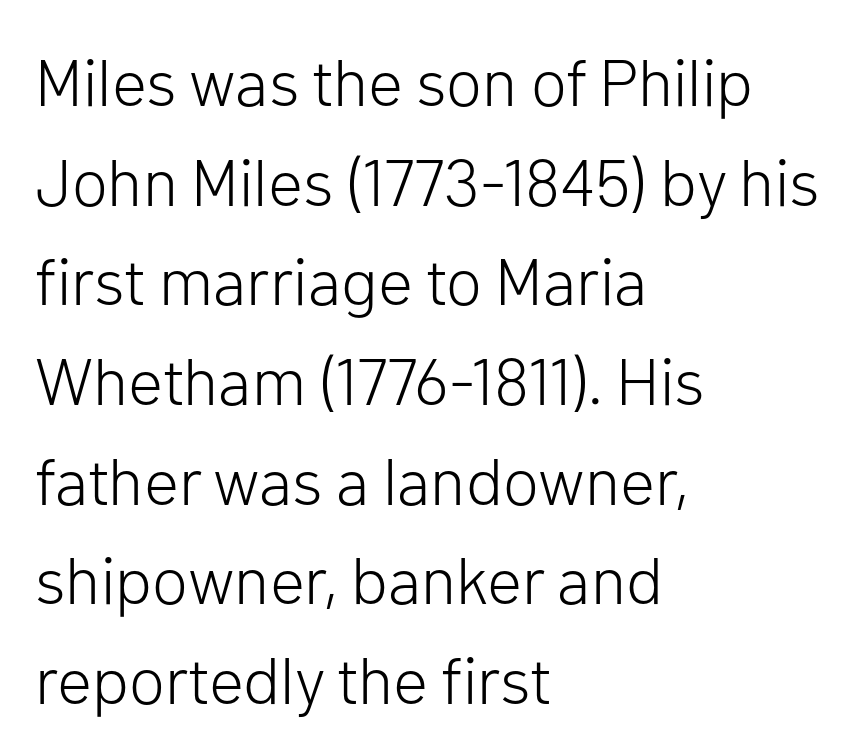
Just letters on the line, the space beneath them empty. Left-aligned paragraph, ragged on the right. The face looks like a standard text weight, possibly lighter. Here the glyphs are tracked normally, forming tight word shapes. The space between consecutive lines is moderate. Spacing verdict: proportional, widths tailored to each character.
